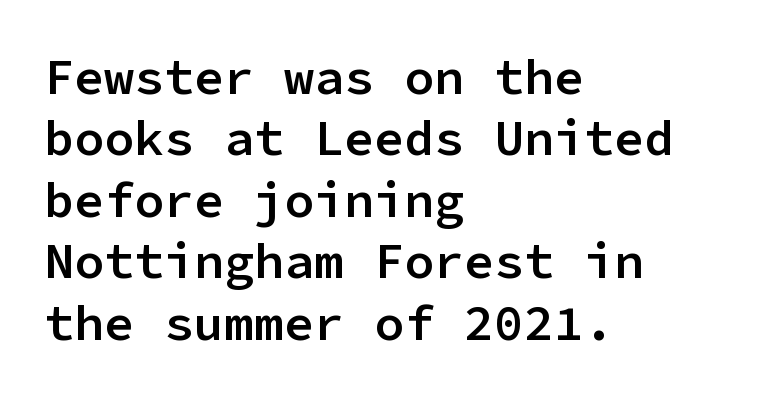
The image shows 50 px semibold sans-serif type, upright, monospaced; set left-aligned, line spacing 1.23x, normal letter spacing, not underlined; low stroke contrast and a medium x-height.
